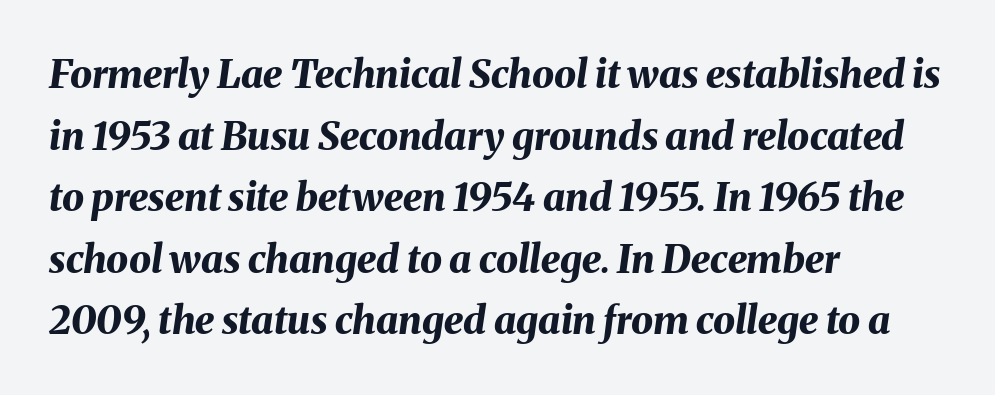
Q: Is the text bold? A: Yes.
Q: Is the text italic (slanted)? A: Yes, it leans right by about 8 degrees.
Q: Is the text underlined? A: No.
Q: How is the paragraph aligned? A: Left-aligned.
Q: Is the spacing between letters normal or unusually wide? A: Normal.
Q: Is the spacing between lines tight, normal or loose? A: Normal.
Q: Width (condensed, normal, or wide)? A: Normal.
Q: Stroke contrast? A: Medium.
Q: x-height? A: Medium.
Q: Monospaced? A: No.
